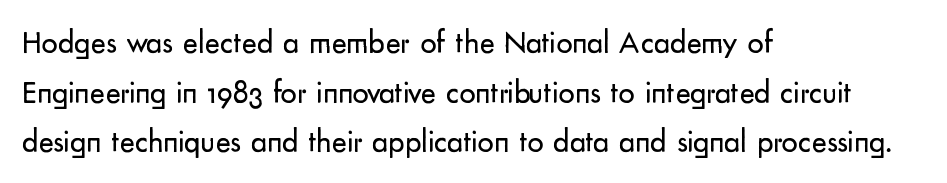
{"serif": "no", "italic": "no", "bold": "no", "weight": "regular", "width": "normal", "stroke_contrast": "low", "x_height": "small", "monospaced": "no", "underline": "no", "align": "left", "line_spacing": "normal", "line_spacing_ratio": 1.55, "letter_spacing": "normal", "letter_spacing_em": 0.0, "glyph_px": 32}
